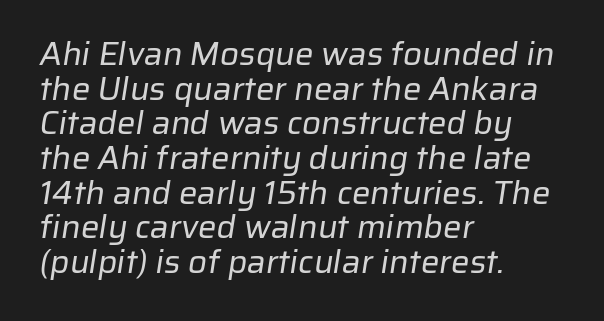
{"serif": "no", "bold": "no", "weight": "regular", "width": "normal", "stroke_contrast": "low", "x_height": "medium", "monospaced": "no", "underline": "no", "align": "left", "line_spacing": "tight", "line_spacing_ratio": 1.05, "letter_spacing": "normal", "letter_spacing_em": 0.0, "glyph_px": 33}
